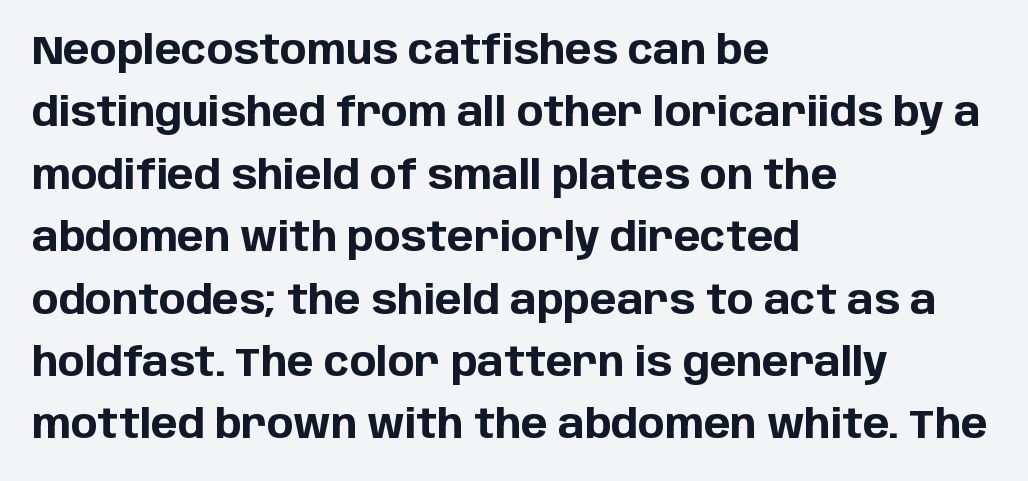
The image shows 40 px bold sans-serif type, upright; set left-aligned, normal line spacing (1.56x), normal letter spacing, not underlined; low stroke contrast and a large x-height.
